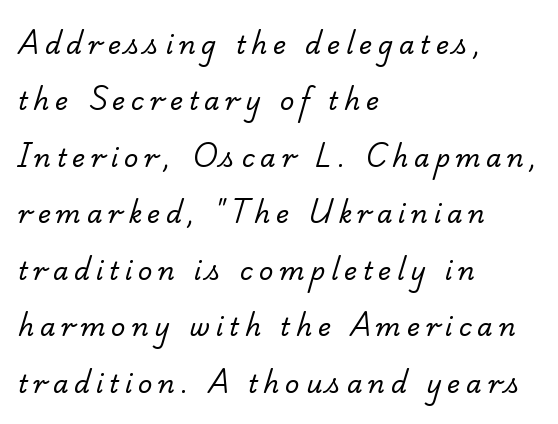
Q: Is the text bold? A: No.
Q: Is the text underlined? A: No.
Q: How is the paragraph aligned? A: Left-aligned.
Q: Is the spacing between letters normal or unusually wide? A: Unusually wide.
Q: Is the spacing between lines tight, normal or loose? A: Loose.
